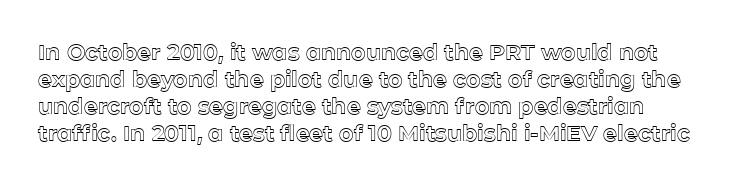
The image shows 22 px text type, upright; set line spacing 1.23x, normal letter spacing, not underlined.
